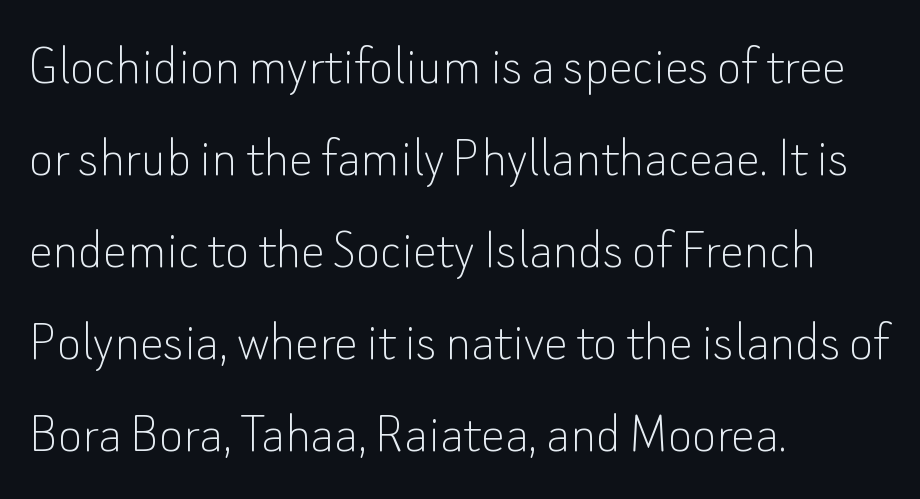
The image shows 59 px thin sans-serif type, upright; set left-aligned, normal line spacing (1.56x), normal letter spacing, not underlined; low stroke contrast and a small x-height.
